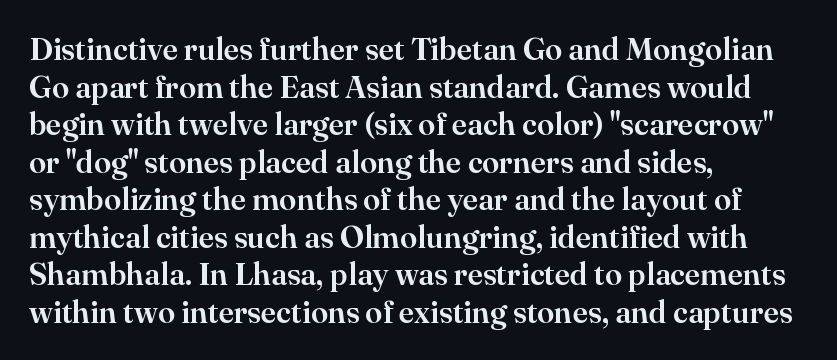
Beneath every word, the page is bare. The text block is weighted toward the left margin, trailing off unevenly rightward. Little horizontal feet cap the strokes, marking this as serif type. Nothing unusual about the tracking: characters are spaced as the font intends. Tall strokes in this sample are plumb rather than angled. The letters advance in unequal steps, a hallmark of proportional type.
